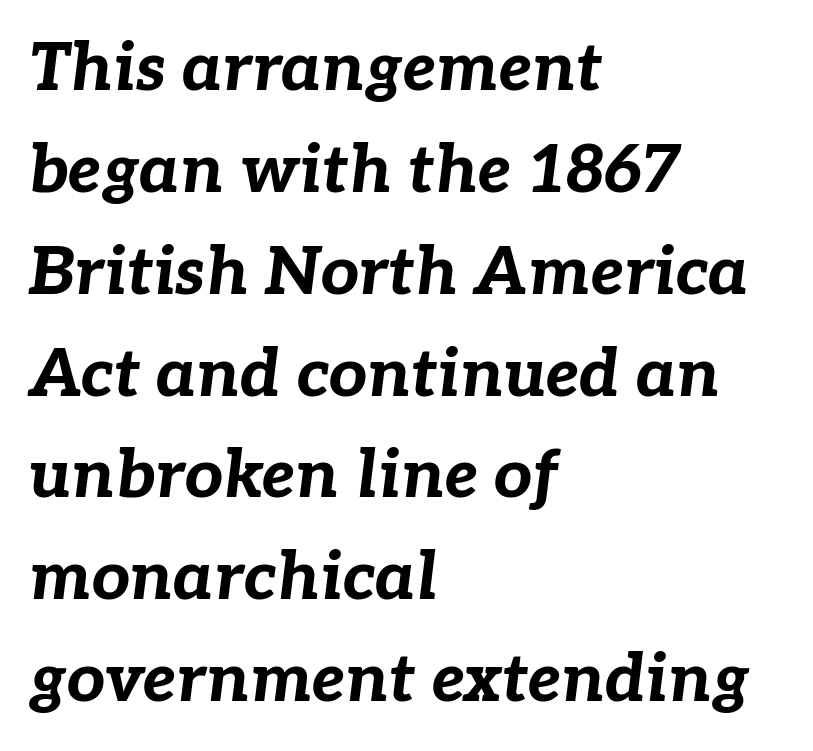
The image shows 67 px bold type, italic (leaning right); set left-aligned, normal line spacing (1.52x), normal letter spacing, not underlined; low stroke contrast and a medium x-height.
